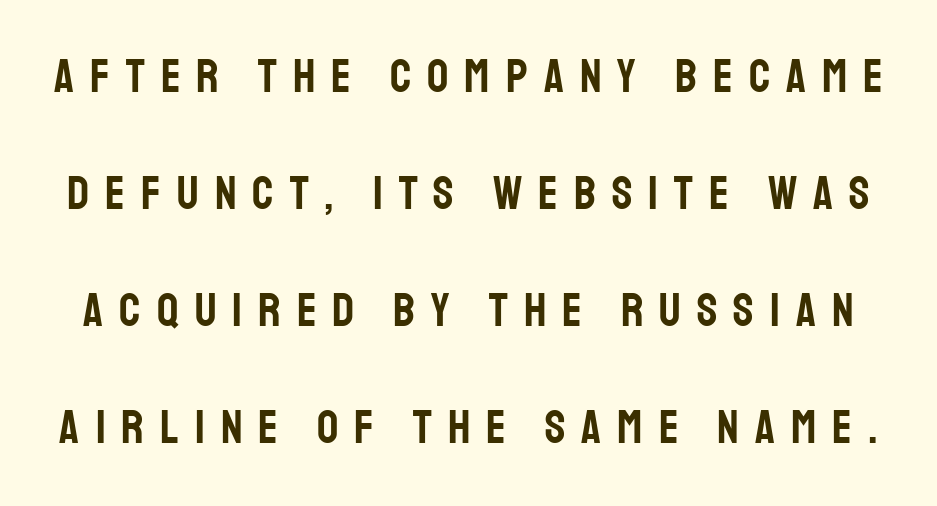
The image shows 47 px condensed sans-serif type, upright; set loose line spacing (2.49x), unusually wide letter spacing (+0.34 em), not underlined; low stroke contrast and a large x-height.
